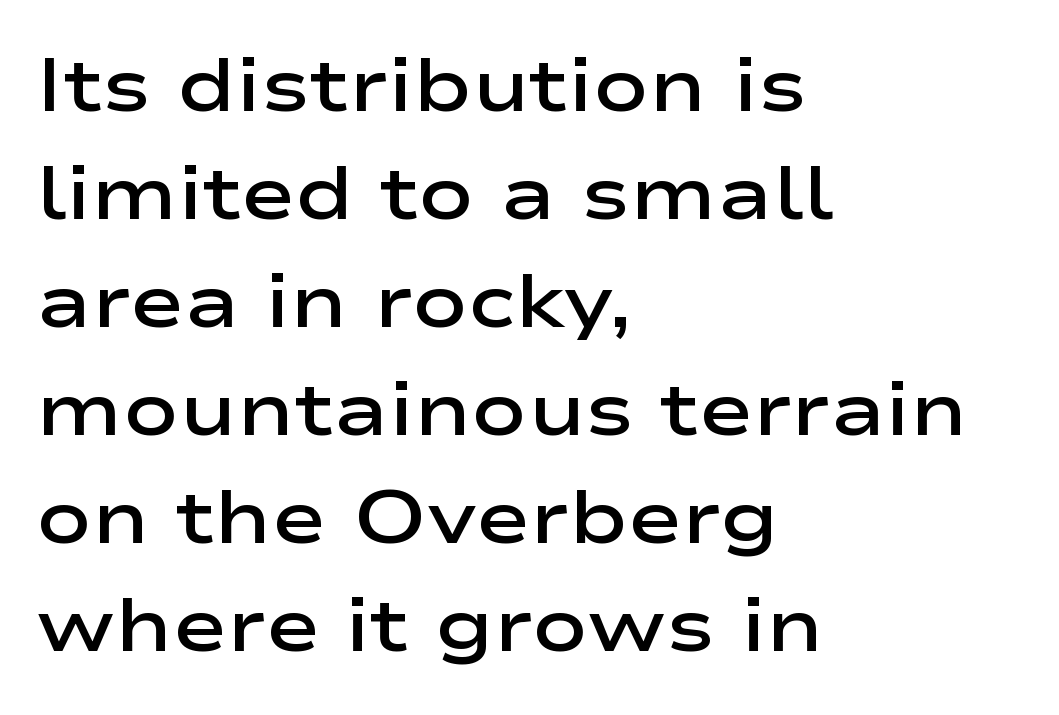
{"serif": "no", "italic": "no", "bold": "semi", "weight": "semibold", "width": "wide", "stroke_contrast": "low", "x_height": "medium", "monospaced": "no", "underline": "no", "align": "left", "line_spacing": "normal", "line_spacing_ratio": 1.46, "letter_spacing": "normal", "letter_spacing_em": 0.0, "glyph_px": 74}
